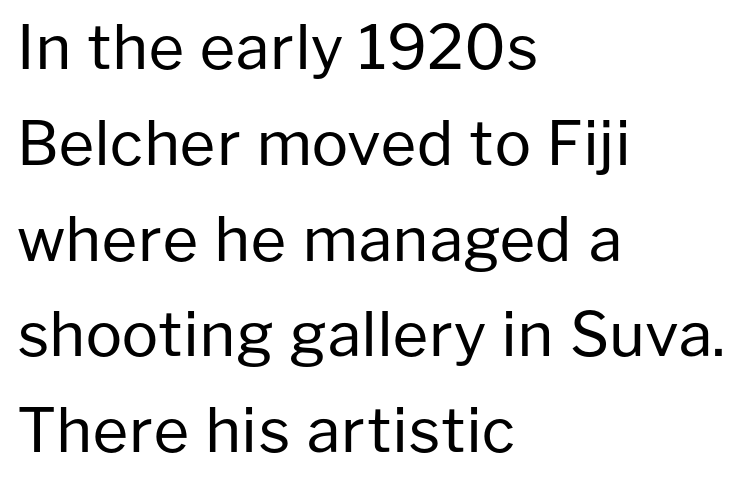
The letters carry no serifs — their stems end cleanly without finishing strokes. This rendering leaves character spacing at its baseline value. This sample is left-justified, so line endings fall wherever the words run out. Note the varied advance widths — an 'i' is clearly narrower than an 'm'. Ascenders rise straight up at ninety degrees.
